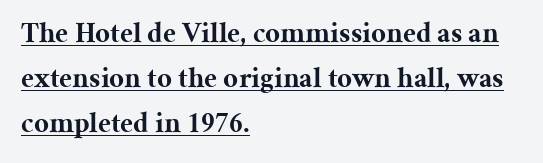
{"serif": "yes", "italic": "no", "bold": "yes", "weight": "bold", "width": "normal", "stroke_contrast": "medium", "x_height": "medium", "monospaced": "no", "underline": "yes", "align": "left", "line_spacing": "normal", "line_spacing_ratio": 1.56, "letter_spacing": "normal", "letter_spacing_em": 0.0, "glyph_px": 29}
